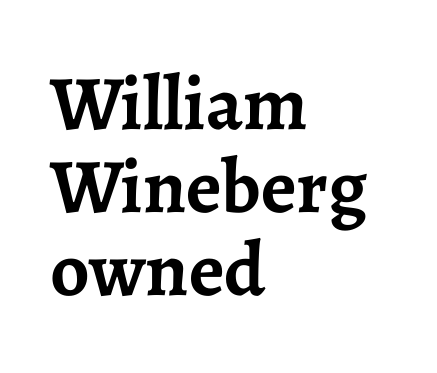
Q: Is the text bold? A: Yes.
Q: Is the text italic (slanted)? A: No, it is upright.
Q: Is the typeface a serif or a sans-serif typeface? A: Serif.
Q: Is the text underlined? A: No.
Q: How is the paragraph aligned? A: Left-aligned.
Q: Is the spacing between letters normal or unusually wide? A: Normal.
Q: Is the spacing between lines tight, normal or loose? A: Tight.
Q: Width (condensed, normal, or wide)? A: Normal.
Q: Stroke contrast? A: Low.
Q: x-height? A: Medium.
Q: Monospaced? A: No.
